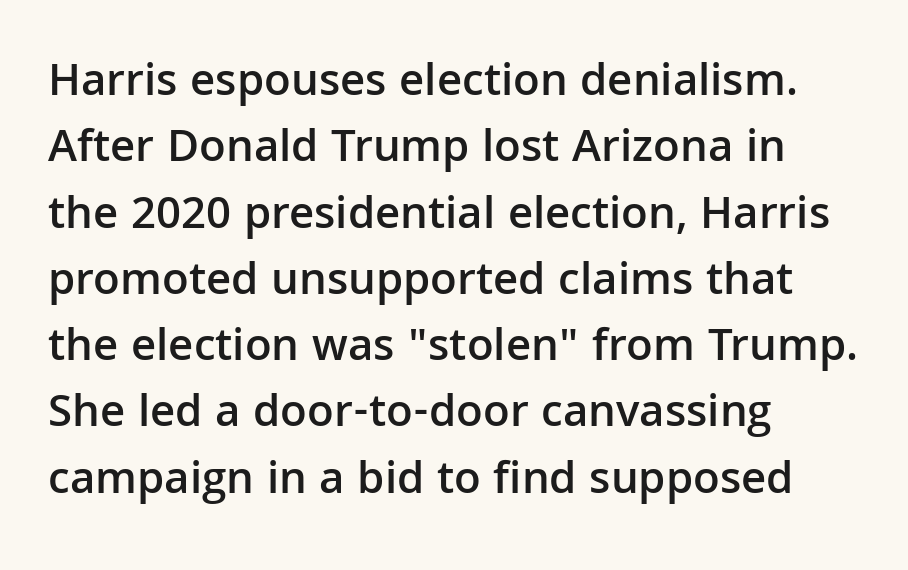
The image shows 47 px semibold sans-serif type, upright; set left-aligned, normal line spacing (1.41x), normal letter spacing, not underlined; low stroke contrast and a medium x-height.
